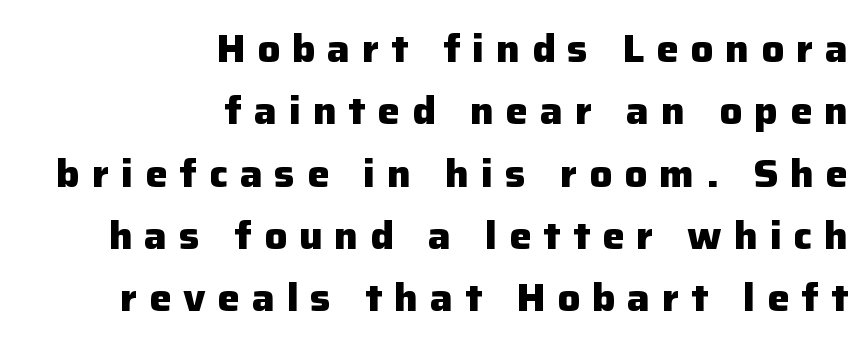
The image shows 38 px heavy sans-serif type, upright; set right-aligned, normal line spacing (1.64x), unusually wide letter spacing (+0.31 em), not underlined; low stroke contrast and a medium x-height.
